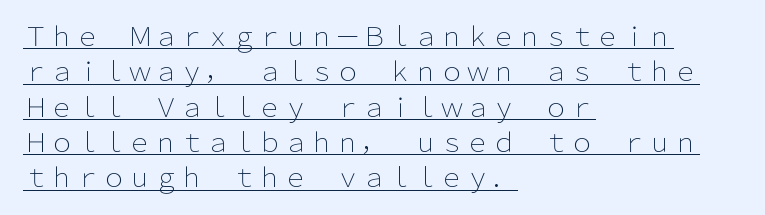
Q: Is the text bold? A: No.
Q: Is the text italic (slanted)? A: No, it is upright.
Q: Is the text underlined? A: Yes.
Q: How is the paragraph aligned? A: Left-aligned.
Q: Is the spacing between letters normal or unusually wide? A: Normal.
Q: Is the spacing between lines tight, normal or loose? A: Normal.
